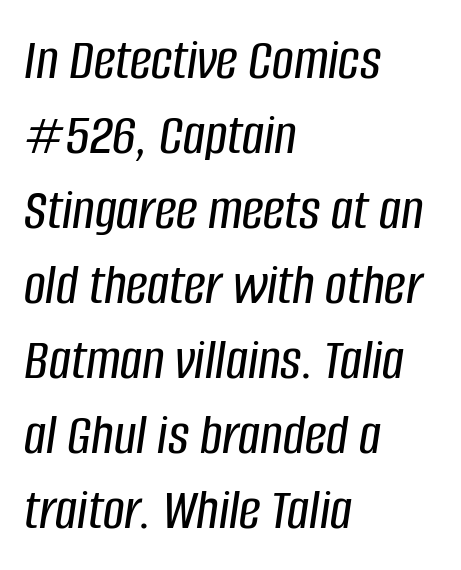
{"italic": "yes", "lean": "right", "slant_degrees": 8, "width": "condensed", "stroke_contrast": "low", "x_height": "large", "monospaced": "no", "underline": "no", "align": "left", "line_spacing": "normal", "line_spacing_ratio": 1.25, "letter_spacing": "normal", "letter_spacing_em": 0.0, "glyph_px": 60}
